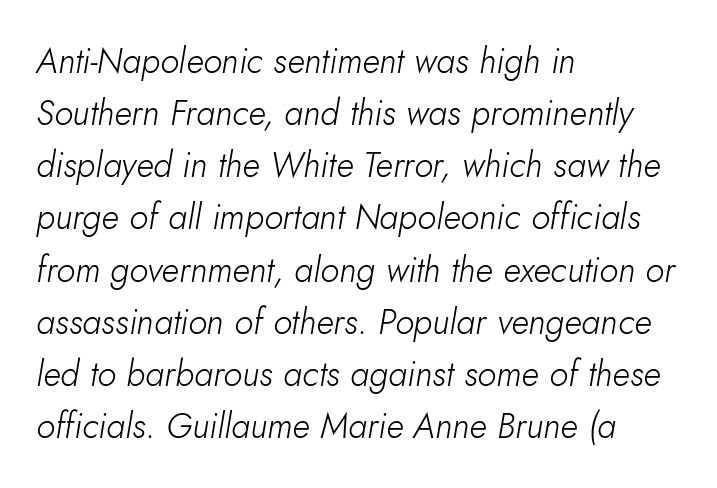
The image shows 35 px light type, italic (leaning right); set left-aligned, normal line spacing (1.49x), normal letter spacing, not underlined; low stroke contrast and a small x-height.
